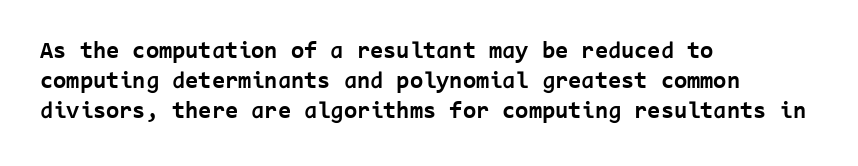
{"italic": "no", "bold": "yes", "underline": "no", "align": "left", "line_spacing": "normal", "line_spacing_ratio": 1.26, "letter_spacing": "normal", "letter_spacing_em": 0.0, "glyph_px": 24}
